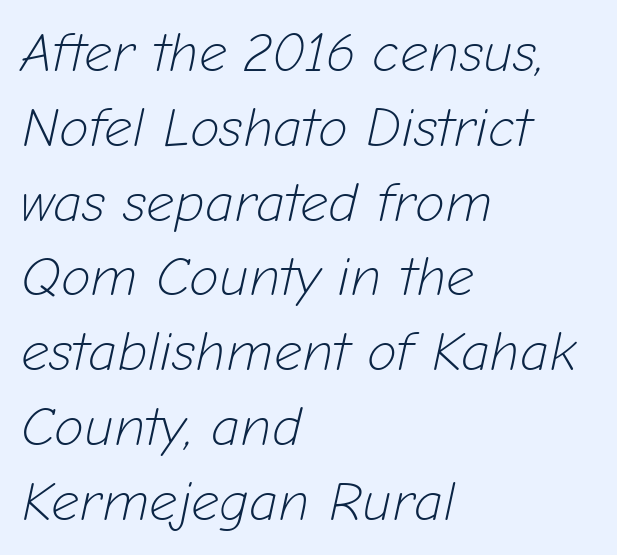
Q: Is the text bold? A: No.
Q: Is the text italic (slanted)? A: Yes, it leans right by about 12 degrees.
Q: Is the text underlined? A: No.
Q: How is the paragraph aligned? A: Left-aligned.
Q: Is the spacing between letters normal or unusually wide? A: Normal.
Q: Is the spacing between lines tight, normal or loose? A: Normal.
Q: Width (condensed, normal, or wide)? A: Normal.
Q: Stroke contrast? A: Low.
Q: x-height? A: Medium.
Q: Monospaced? A: No.
